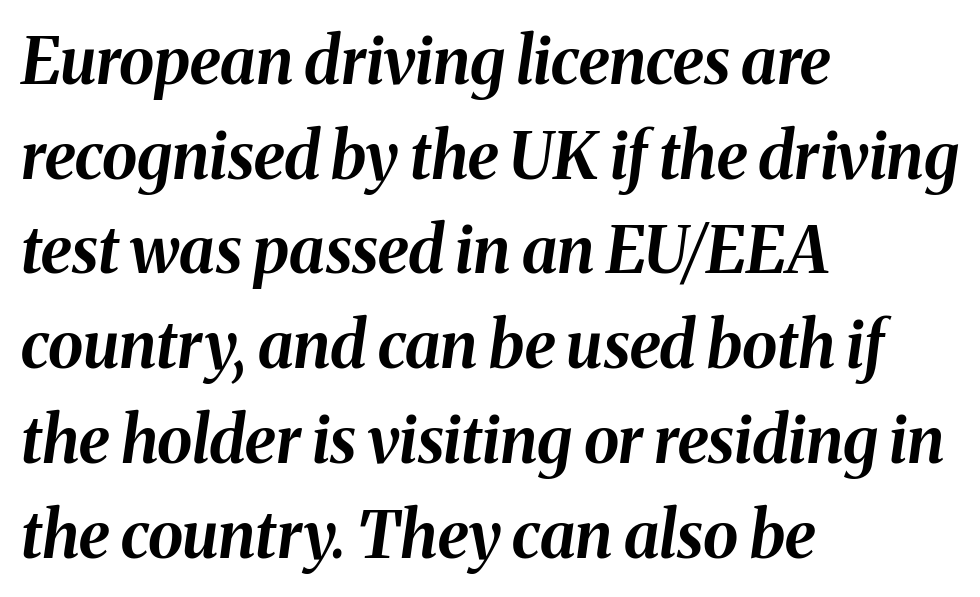
Looks like regular typesetting: each glyph gets only the width it needs. Here the glyphs are tracked normally, forming tight word shapes. The rag falls on the right side of this text block. The foot of each line stays bare and open.
